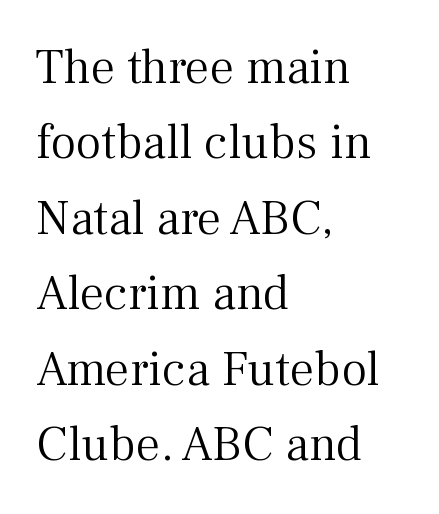
Q: Is the text bold? A: No.
Q: Is the text italic (slanted)? A: No, it is upright.
Q: Is the typeface a serif or a sans-serif typeface? A: Serif.
Q: Is the text underlined? A: No.
Q: How is the paragraph aligned? A: Left-aligned.
Q: Is the spacing between letters normal or unusually wide? A: Normal.
Q: Is the spacing between lines tight, normal or loose? A: Normal.
Q: Width (condensed, normal, or wide)? A: Normal.
Q: Stroke contrast? A: Medium.
Q: x-height? A: Medium.
Q: Monospaced? A: No.
